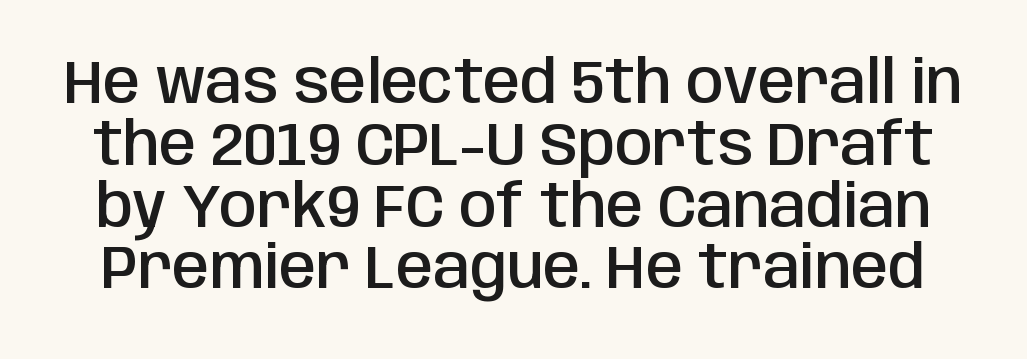
The leading is snug, giving the passage a crowded texture. Designer's note — italics off, roman on. Underlining? Definitely not there. What stands out about the letter spacing? Nothing — it is the standard amount. Spacing verdict: proportional, widths tailored to each character.
